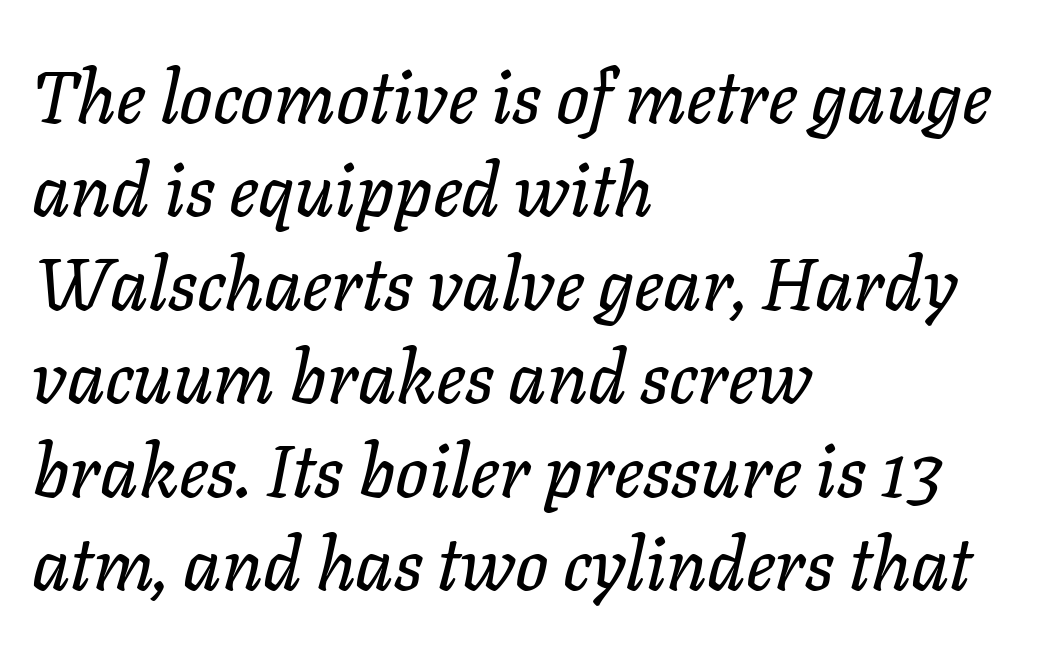
{"italic": "yes", "lean": "right", "slant_degrees": 11, "width": "normal", "stroke_contrast": "low", "x_height": "medium", "monospaced": "no", "underline": "no", "align": "left", "line_spacing": "normal", "line_spacing_ratio": 1.28, "letter_spacing": "normal", "letter_spacing_em": 0.0, "glyph_px": 73}
